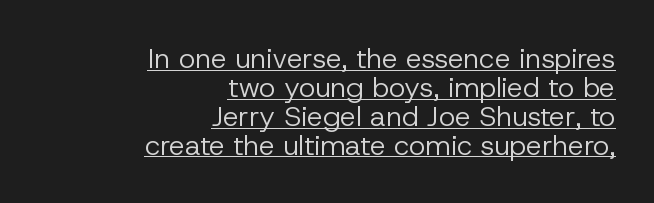
Q: Is the text bold? A: No.
Q: Is the text italic (slanted)? A: No, it is upright.
Q: Is the typeface a serif or a sans-serif typeface? A: Sans-serif.
Q: Is the text underlined? A: Yes.
Q: How is the paragraph aligned? A: Right-aligned.
Q: Is the spacing between letters normal or unusually wide? A: Normal.
Q: Is the spacing between lines tight, normal or loose? A: Tight.
Q: Width (condensed, normal, or wide)? A: Normal.
Q: Stroke contrast? A: Low.
Q: x-height? A: Medium.
Q: Monospaced? A: No.
